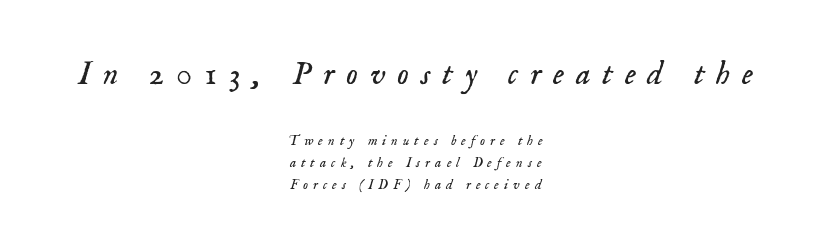
{"serif": "yes", "italic": "yes", "lean": "right", "slant_degrees": 18, "bold": "no", "weight": "light", "width": "normal", "stroke_contrast": "low", "x_height": "small", "monospaced": "no", "underline": "no", "align": "center", "line_spacing": "normal", "line_spacing_ratio": 1.56, "letter_spacing": "wide", "letter_spacing_em": 0.36, "larger_block": "first", "size_ratio": 2.36, "glyph_px": 33}
